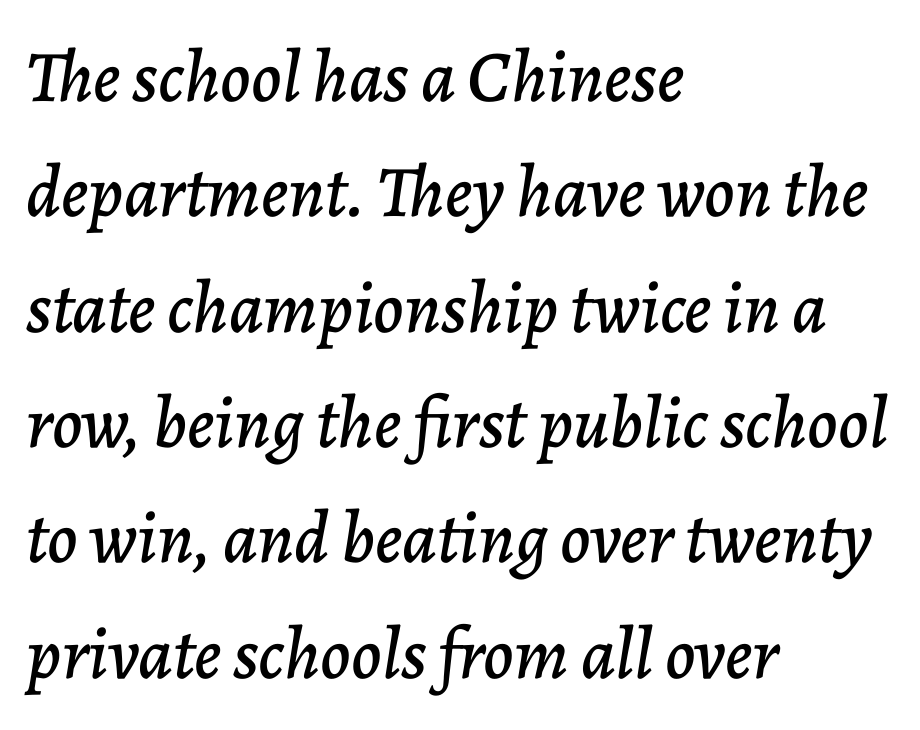
{"italic": "yes", "lean": "right", "slant_degrees": 7, "width": "normal", "stroke_contrast": "low", "x_height": "medium", "monospaced": "no", "underline": "no", "align": "left", "line_spacing": "normal", "line_spacing_ratio": 1.58, "letter_spacing": "normal", "letter_spacing_em": 0.0, "glyph_px": 73}
